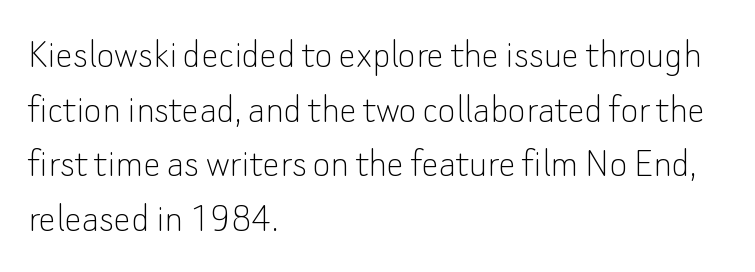
Weight: in the light-to-regular range. Think of a printed novel: that variable character pitch is what you see here. Successive baselines arrive at the customary interval. The paragraph has a hard left edge and a soft right edge. The tracking reads as untouched default to a designer's eye.
